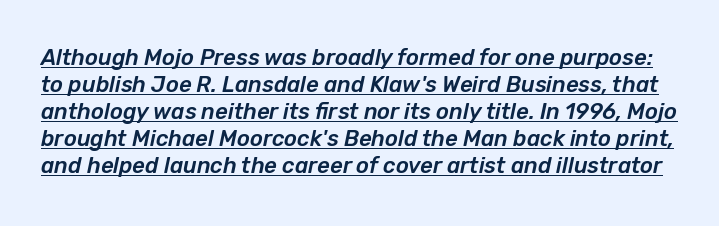
Like a heading marked for emphasis, these lines bear an underscore. How are the letters spaced? Ordinarily, with no added tracking. Quick note: italic.
